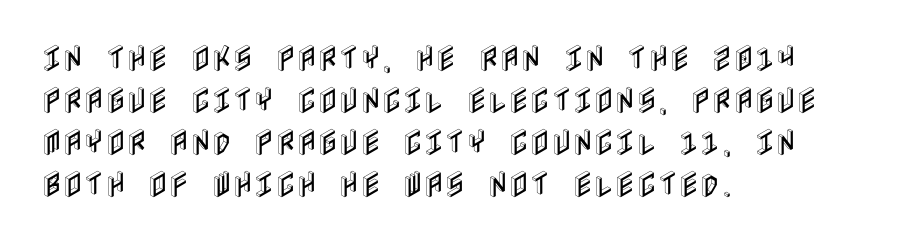
{"italic": "no", "width": "condensed", "x_height": "large", "underline": "no", "align": "left", "line_spacing": "normal", "line_spacing_ratio": 1.45, "letter_spacing": "normal", "letter_spacing_em": 0.0, "glyph_px": 29}
